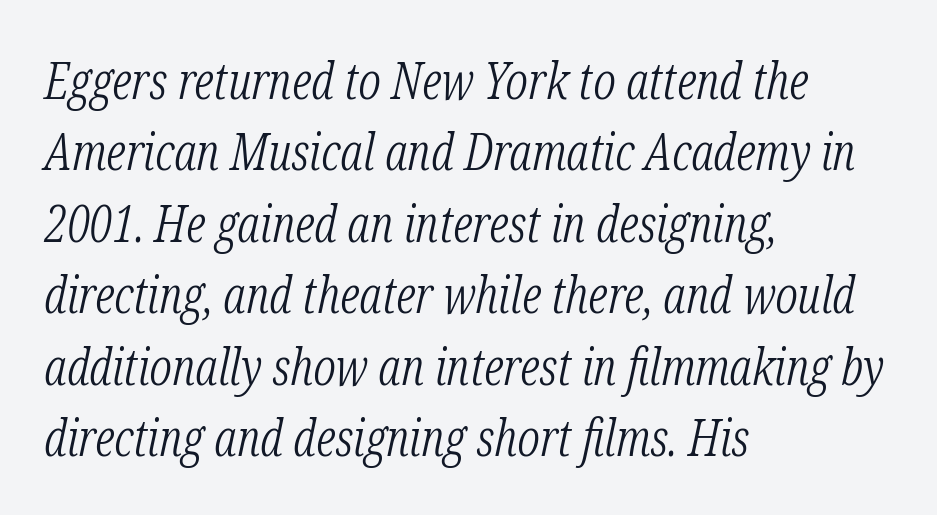
Q: Is the text bold? A: No.
Q: Is the text italic (slanted)? A: Yes, it leans right by about 12 degrees.
Q: Is the typeface a serif or a sans-serif typeface? A: Serif.
Q: Is the text underlined? A: No.
Q: How is the paragraph aligned? A: Left-aligned.
Q: Is the spacing between letters normal or unusually wide? A: Normal.
Q: Is the spacing between lines tight, normal or loose? A: Normal.
Q: Width (condensed, normal, or wide)? A: Condensed.
Q: Stroke contrast? A: Low.
Q: x-height? A: Medium.
Q: Monospaced? A: No.
